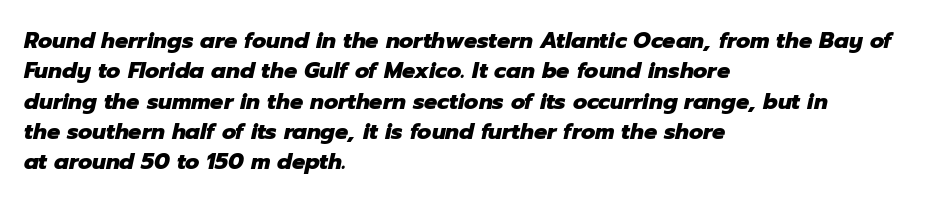
The image shows 22 px bold type, italic (leaning right); set left-aligned, normal line spacing (1.38x), normal letter spacing, not underlined.
